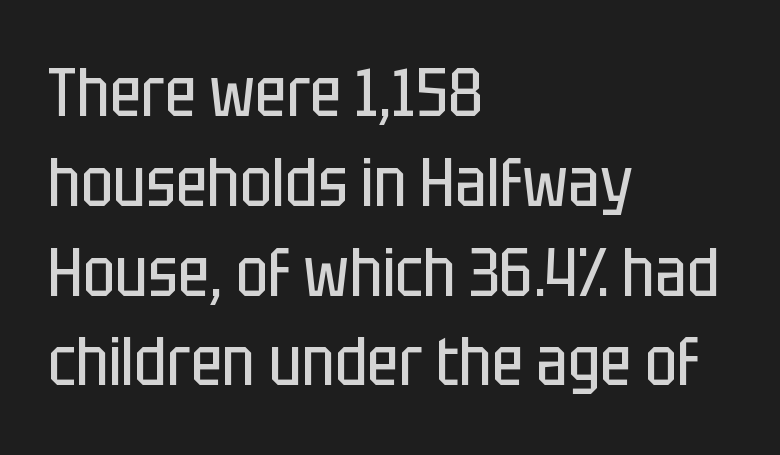
{"serif": "no", "italic": "no", "bold": "no", "weight": "regular", "width": "condensed", "stroke_contrast": "low", "x_height": "large", "monospaced": "no", "underline": "no", "align": "left", "line_spacing": "normal", "line_spacing_ratio": 1.32, "letter_spacing": "normal", "letter_spacing_em": 0.0, "glyph_px": 68}
